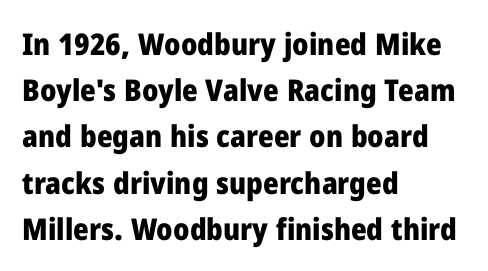
A typesetter would call this proportional, since set widths differ per character. Nope, no serifs anywhere on these letters. A typesetter would call this leading conventional body-copy spacing. Horizontal alignment here is leftward, the default for most running prose. The space beneath each line is pristine and unruled.
